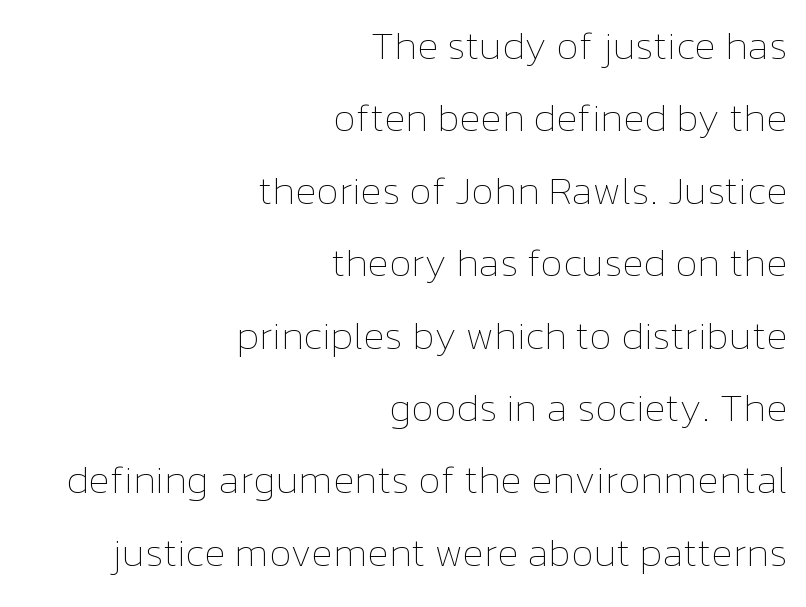
Q: Is the text bold? A: No.
Q: Is the text italic (slanted)? A: No, it is upright.
Q: Is the text underlined? A: No.
Q: How is the paragraph aligned? A: Right-aligned.
Q: Is the spacing between letters normal or unusually wide? A: Normal.
Q: Width (condensed, normal, or wide)? A: Normal.
Q: Stroke contrast? A: Low.
Q: x-height? A: Medium.
Q: Monospaced? A: No.
